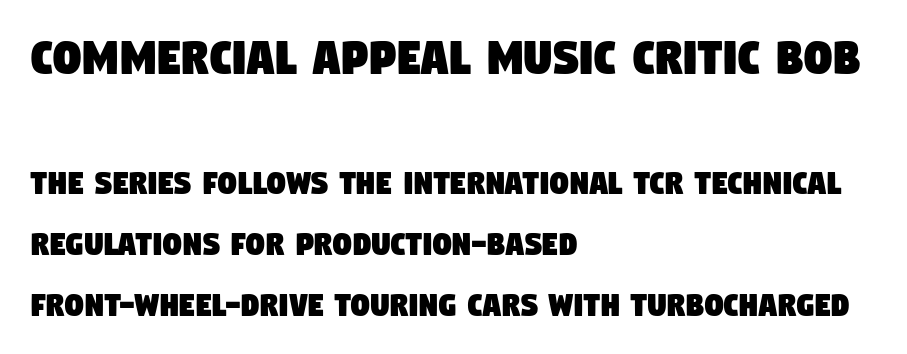
{"serif": "no", "width": "condensed", "stroke_contrast": "low", "x_height": "large", "monospaced": "no", "underline": "no", "align": "left", "line_spacing": "normal", "line_spacing_ratio": 1.64, "letter_spacing": "normal", "letter_spacing_em": 0.0, "larger_block": "first", "size_ratio": 1.49, "glyph_px": 55}
